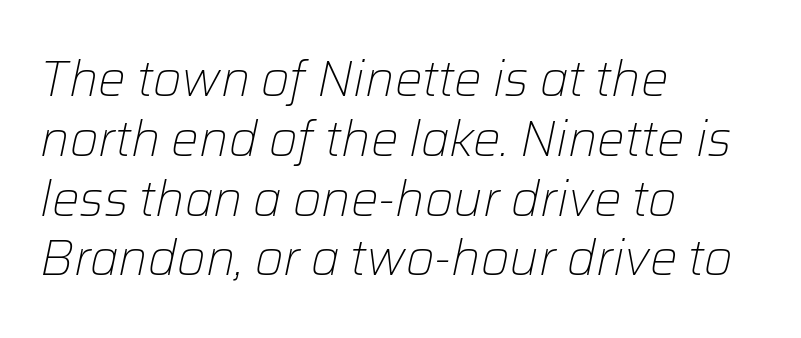
Characters are canted at an angle relative to the baseline's perpendicular. Is this a fixed-width face? No — the glyphs have proportional, varying widths. The rendering anchors every line to the left-hand side. Inter-character spacing is left at the font's built-in metrics.
